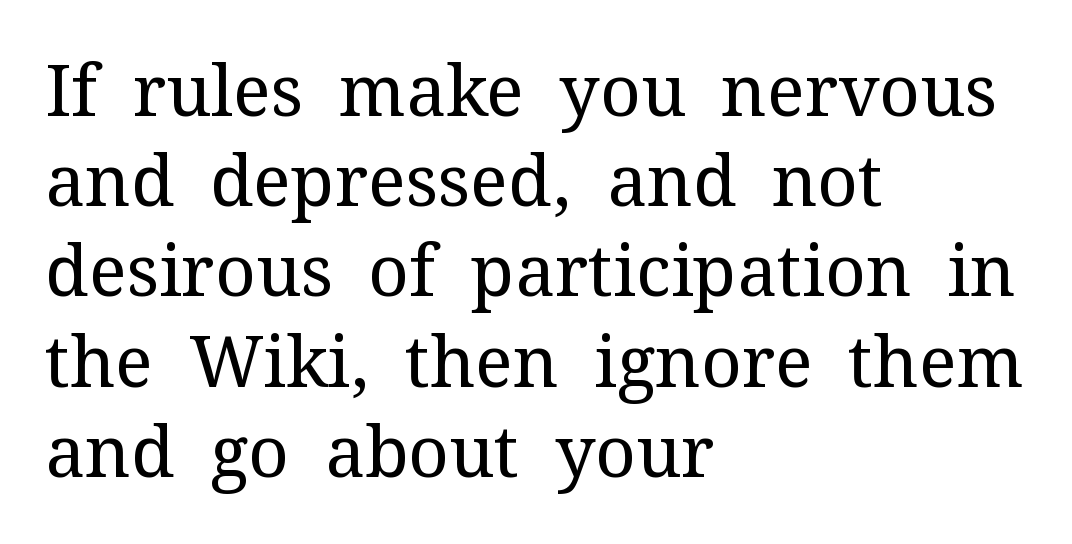
Vertical strokes here are truly vertical. Check where the strokes stop: tiny serifs finish them off. Horizontal bands of white between lines are of average thickness. Note the varied advance widths — an 'i' is clearly narrower than an 'm'. How are the letters spaced? Ordinarily, with no added tracking.
